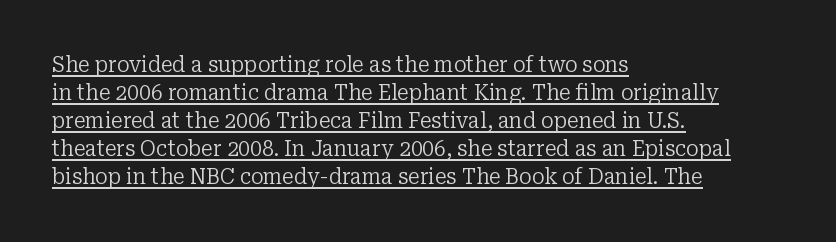
No extra ink here — the face is not bold. The line texture is even and compact thanks to regular tracking. The rendered words wear a rule along their underside. You can tell it's not italic because the verticals are truly vertical. Normally led — the rows are evenly, conventionally spaced.
